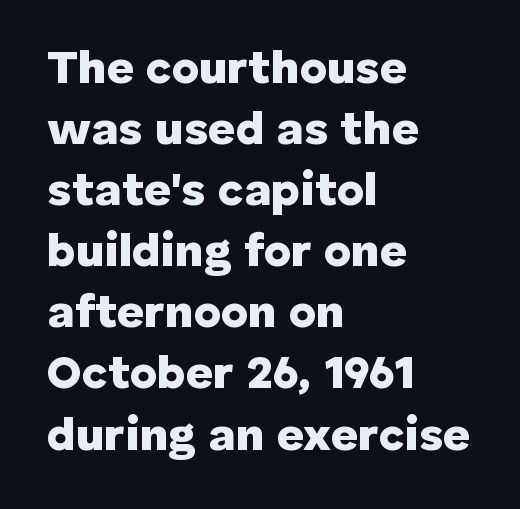
Q: Is the text bold? A: Yes.
Q: Is the text italic (slanted)? A: No, it is upright.
Q: Is the typeface a serif or a sans-serif typeface? A: Sans-serif.
Q: Is the text underlined? A: No.
Q: How is the paragraph aligned? A: Left-aligned.
Q: Is the spacing between letters normal or unusually wide? A: Normal.
Q: Is the spacing between lines tight, normal or loose? A: Normal.
Q: Width (condensed, normal, or wide)? A: Normal.
Q: Stroke contrast? A: Low.
Q: x-height? A: Medium.
Q: Monospaced? A: No.
